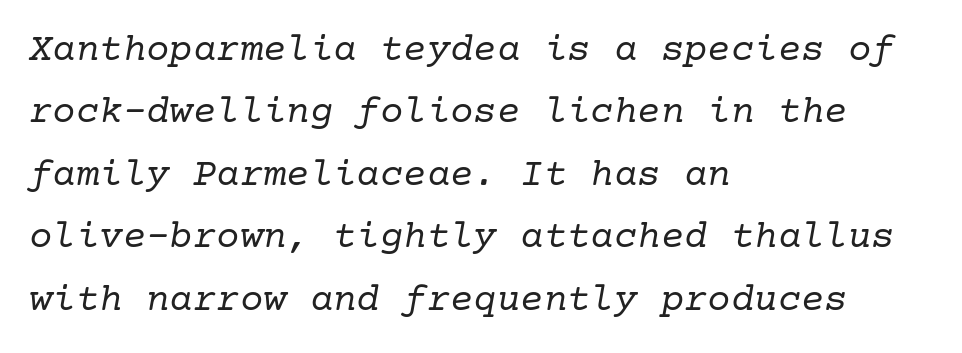
{"serif": "yes", "italic": "yes", "lean": "right", "slant_degrees": 10, "bold": "no", "weight": "regular", "width": "normal", "stroke_contrast": "low", "x_height": "medium", "underline": "no", "align": "left", "line_spacing": "normal", "line_spacing_ratio": 1.6, "letter_spacing": "normal", "letter_spacing_em": 0.0, "glyph_px": 39}
